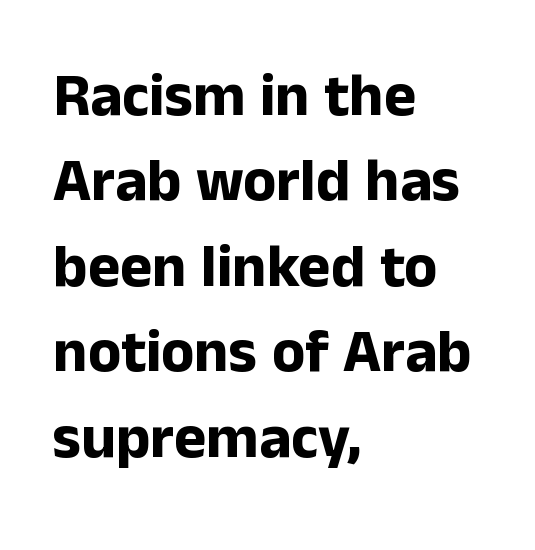
The image shows 61 px bold sans-serif type, upright; set left-aligned, normal line spacing (1.4x), normal letter spacing, not underlined; low stroke contrast and a medium x-height.
